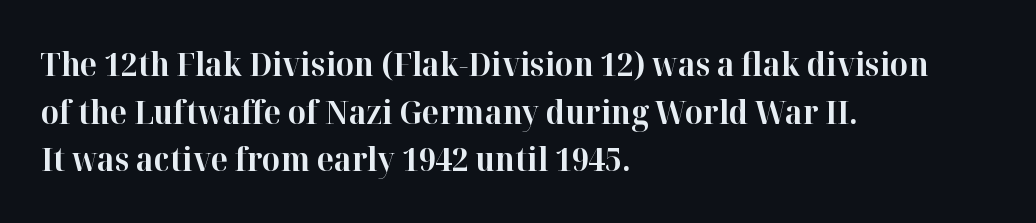
{"serif": "yes", "italic": "no", "bold": "yes", "weight": "bold", "width": "normal", "stroke_contrast": "high", "x_height": "medium", "monospaced": "no", "underline": "no", "align": "left", "line_spacing": "normal", "line_spacing_ratio": 1.49, "letter_spacing": "normal", "letter_spacing_em": 0.0, "glyph_px": 32}
